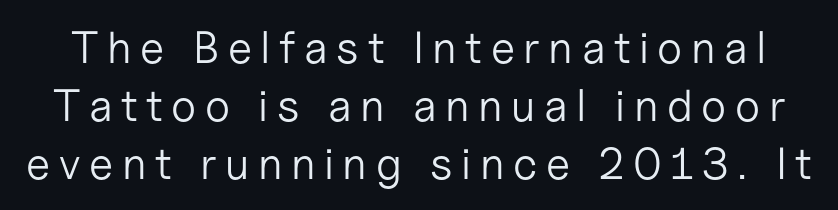
Is this a heavy cut? Hardly; it is regular or lighter. The rendering uses a moderate line-height, typical for paragraphs. This is roman type, the default non-slanted kind. The rendering shows plain stroke endings on the letterforms — a sans-serif design. The letters advance in unequal steps, a hallmark of proportional type.
